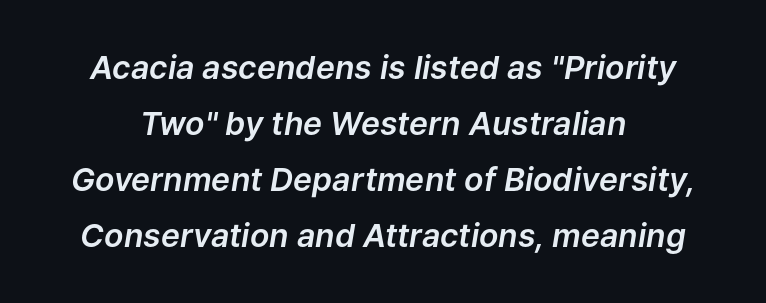
Q: Is the text italic (slanted)? A: Yes, it leans right by about 9 degrees.
Q: Is the text underlined? A: No.
Q: Is the spacing between letters normal or unusually wide? A: Normal.
Q: Width (condensed, normal, or wide)? A: Normal.
Q: Stroke contrast? A: Low.
Q: x-height? A: Medium.
Q: Monospaced? A: No.
